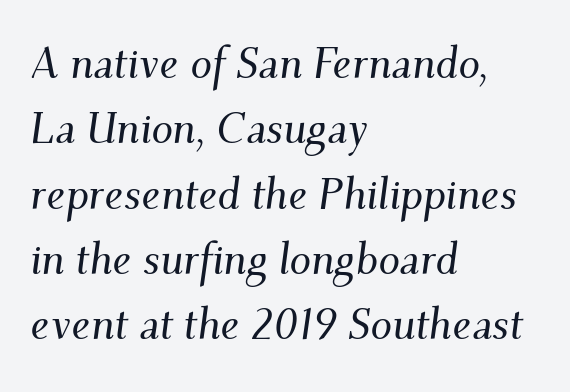
Q: Is the text italic (slanted)? A: Yes, it leans right by about 9 degrees.
Q: Is the typeface a serif or a sans-serif typeface? A: Serif.
Q: Is the text underlined? A: No.
Q: How is the paragraph aligned? A: Left-aligned.
Q: Is the spacing between letters normal or unusually wide? A: Normal.
Q: Is the spacing between lines tight, normal or loose? A: Normal.
Q: Width (condensed, normal, or wide)? A: Normal.
Q: Stroke contrast? A: Medium.
Q: x-height? A: Small.
Q: Monospaced? A: No.
